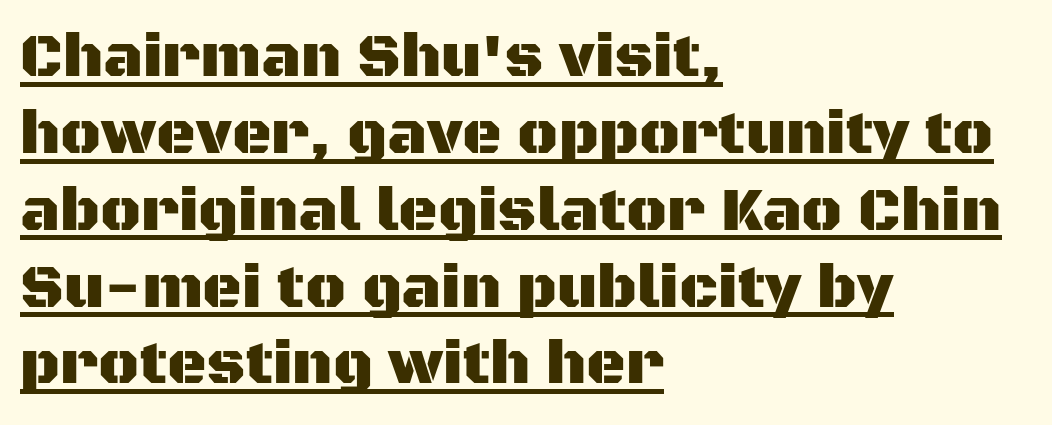
{"serif": "no", "italic": "no", "width": "normal", "stroke_contrast": "medium", "x_height": "large", "monospaced": "no", "underline": "yes", "align": "left", "line_spacing": "normal", "line_spacing_ratio": 1.26, "letter_spacing": "normal", "letter_spacing_em": 0.0, "glyph_px": 61}
